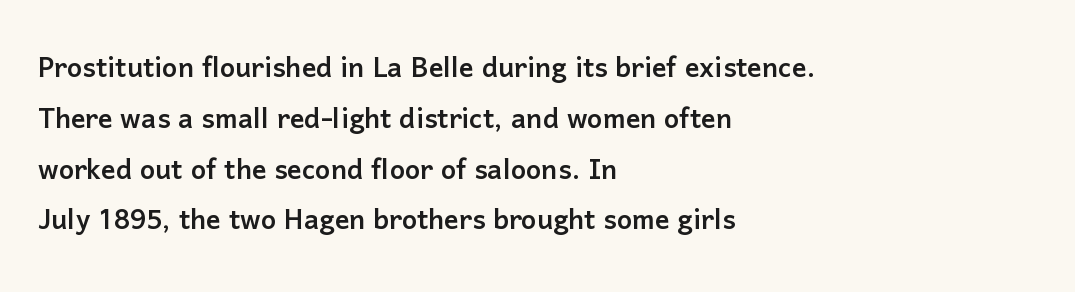
These lines sit exactly where default settings would place them. A typesetter would call this zero additional tracking. The glyphs are unaccompanied by any horizontal stroke below them. You could not count columns in this text — the font is proportionally spaced. Classification — sans serif. Every character sits straight up, as roman type does.
